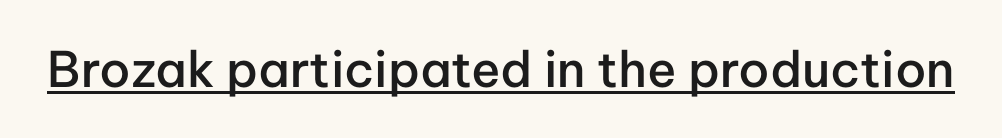
Q: Is the text bold? A: Semi-bold.
Q: Is the text italic (slanted)? A: No, it is upright.
Q: Is the typeface a serif or a sans-serif typeface? A: Sans-serif.
Q: Is the text underlined? A: Yes.
Q: Is the spacing between letters normal or unusually wide? A: Normal.
Q: Width (condensed, normal, or wide)? A: Normal.
Q: Stroke contrast? A: Low.
Q: x-height? A: Medium.
Q: Monospaced? A: No.
